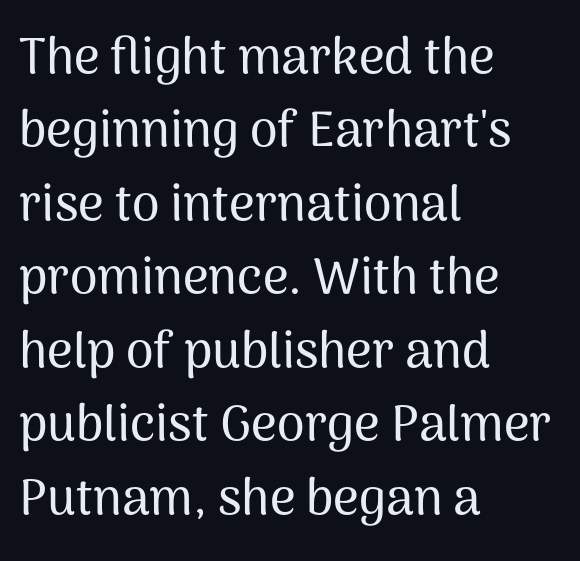
A typesetter would call this leading conventional body-copy spacing. Italic? Not at all — the glyphs are vertical. Compared with typical body copy, the letter spacing here is the same. Line starts are locked; line ends wander. Proportional: the letters do not fall into vertical columns. Has an underline been added? It has not.
